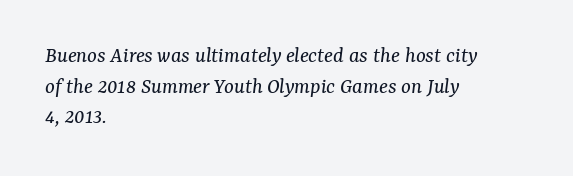
Q: Is the text bold? A: No.
Q: Is the text italic (slanted)? A: Yes, it leans right by about 7 degrees.
Q: Is the text underlined? A: No.
Q: How is the paragraph aligned? A: Left-aligned.
Q: Is the spacing between letters normal or unusually wide? A: Normal.
Q: Is the spacing between lines tight, normal or loose? A: Normal.
